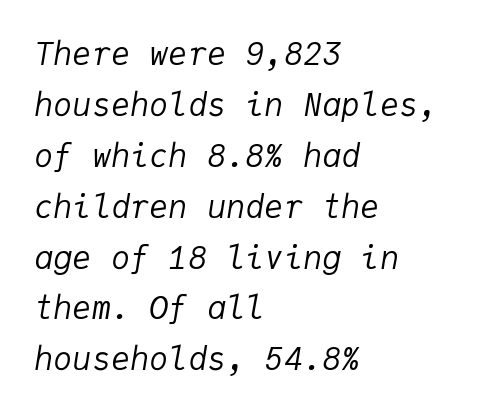
The image shows 32 px regular-weight type, italic (leaning right), monospaced; set left-aligned, normal line spacing (1.59x), normal letter spacing, not underlined; low stroke contrast and a medium x-height.
